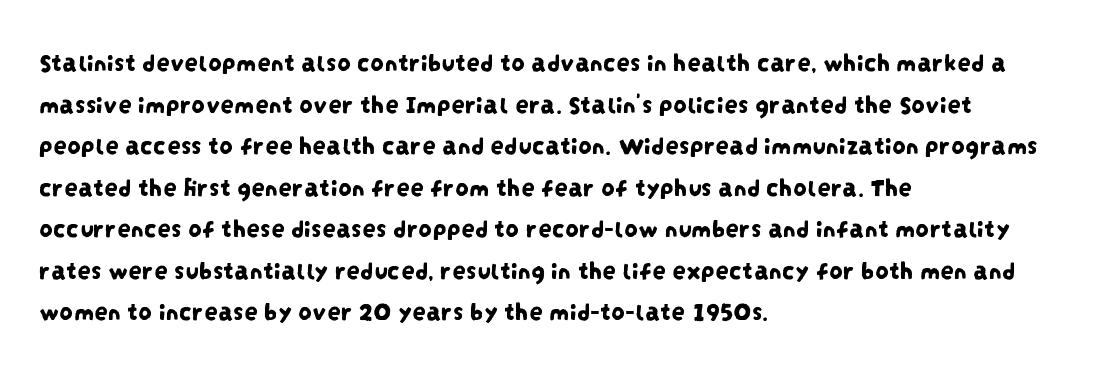
Does the leading feel generous? No, just average. The lines in this sample share a left origin and differ only in where they stop. The specimen omits any rule beneath the text block's lines. The horizontal fit of the characters is conventional and even.
